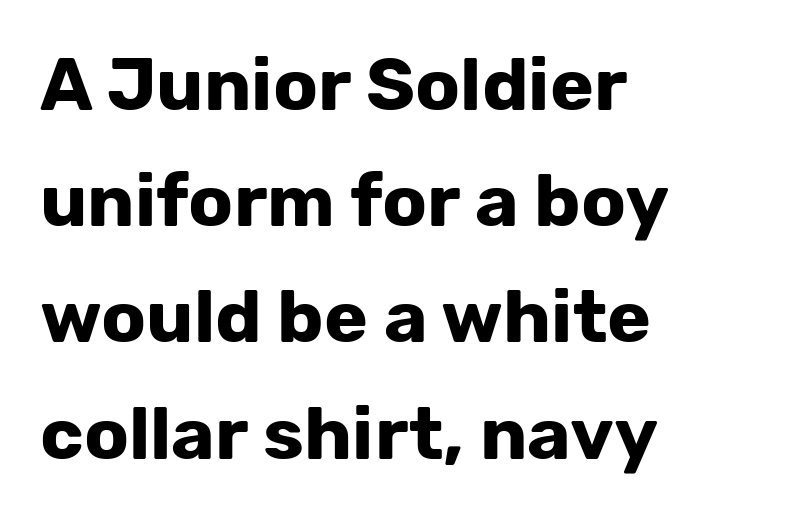
The face used here is proportionally spaced, like ordinary book or web type. The strokes are fattened all the way to bold. Typeset ragged right — the left edge is the straight one. Successive baselines arrive at the customary interval.
